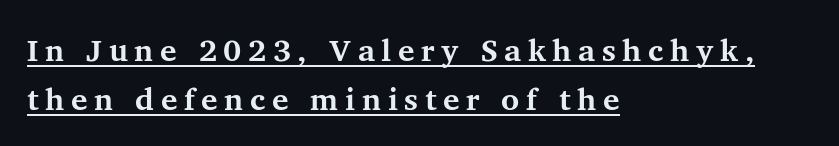
Typographically, this falls in the serif category. Each line starts at the same left margin while the right side varies. The vertical gap from one line to the next is medium. The letters stand straight up with perfectly vertical stems. You can see a thin bar hugging the bottom of the glyphs.
